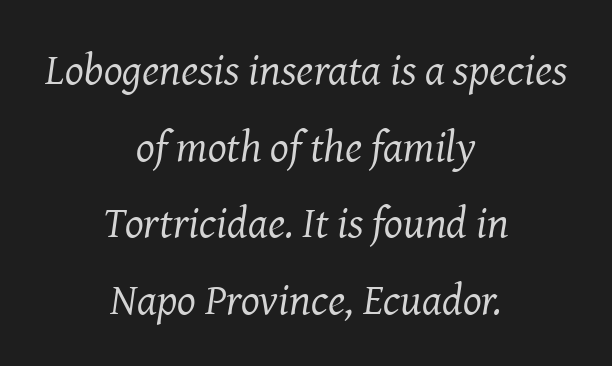
Q: Is the text bold? A: No.
Q: Is the text italic (slanted)? A: Yes, it leans right by about 8 degrees.
Q: Is the typeface a serif or a sans-serif typeface? A: Serif.
Q: Is the text underlined? A: No.
Q: How is the paragraph aligned? A: Centered.
Q: Is the spacing between letters normal or unusually wide? A: Normal.
Q: Width (condensed, normal, or wide)? A: Normal.
Q: Stroke contrast? A: Medium.
Q: x-height? A: Medium.
Q: Monospaced? A: No.
